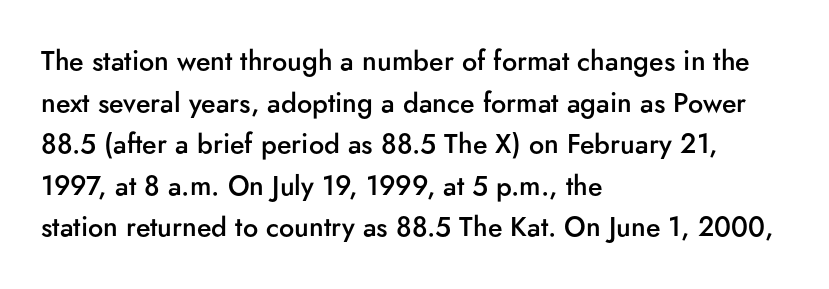
Q: Is the text bold? A: Semi-bold.
Q: Is the text italic (slanted)? A: No, it is upright.
Q: Is the text underlined? A: No.
Q: How is the paragraph aligned? A: Left-aligned.
Q: Is the spacing between letters normal or unusually wide? A: Normal.
Q: Is the spacing between lines tight, normal or loose? A: Normal.
